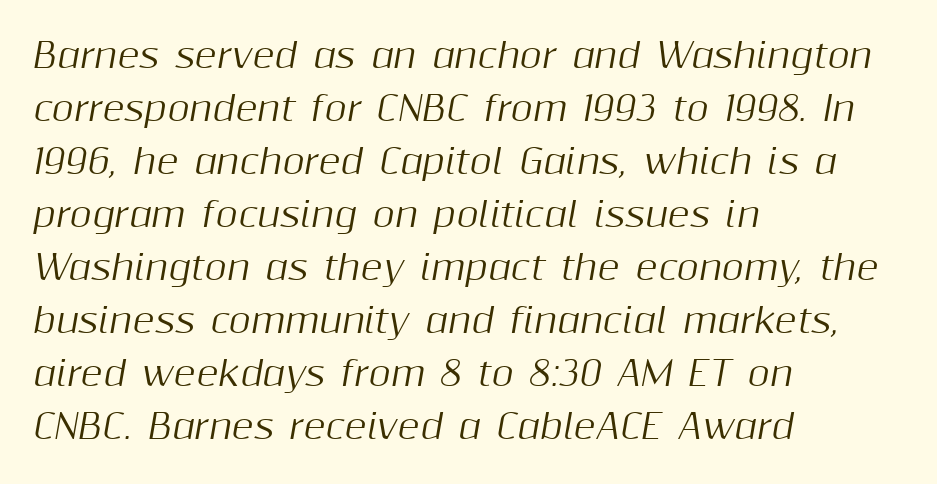
Q: Is the text italic (slanted)? A: Yes, it leans right by about 10 degrees.
Q: Is the text underlined? A: No.
Q: How is the paragraph aligned? A: Left-aligned.
Q: Is the spacing between letters normal or unusually wide? A: Normal.
Q: Is the spacing between lines tight, normal or loose? A: Normal.
Q: Width (condensed, normal, or wide)? A: Normal.
Q: Stroke contrast? A: Medium.
Q: x-height? A: Medium.
Q: Monospaced? A: No.
